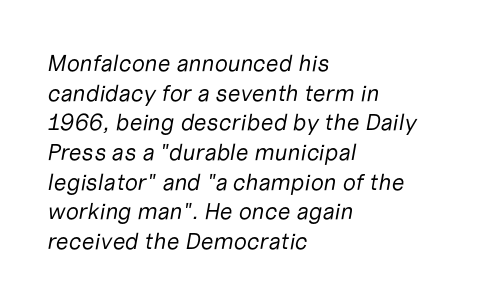
The letters are slanted; this is an italic face. Honestly, the letter spacing is just normal — you wouldn't notice it. Whoever set this chose a conventional vertical rhythm. Clear beneath every line of the passage.
